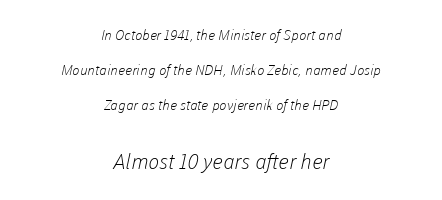
The image shows 21 px text type; set centered, loose line spacing (2.5x), normal letter spacing, not underlined; the second (bottom) block is 1.5x larger.
